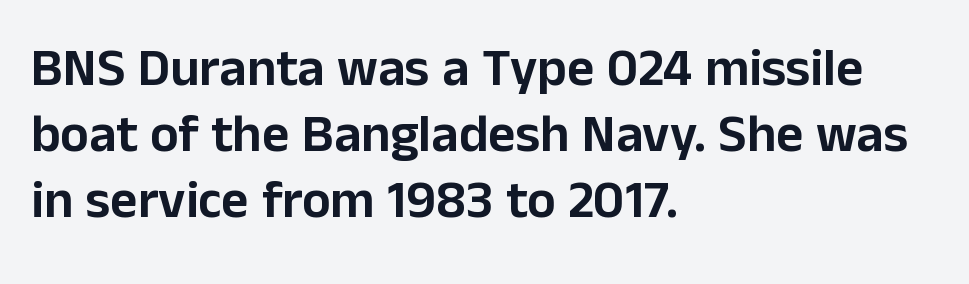
Q: Is the text italic (slanted)? A: No, it is upright.
Q: Is the typeface a serif or a sans-serif typeface? A: Sans-serif.
Q: Is the text underlined? A: No.
Q: How is the paragraph aligned? A: Left-aligned.
Q: Is the spacing between letters normal or unusually wide? A: Normal.
Q: Is the spacing between lines tight, normal or loose? A: Normal.
Q: Width (condensed, normal, or wide)? A: Normal.
Q: Stroke contrast? A: Low.
Q: x-height? A: Medium.
Q: Monospaced? A: No.
